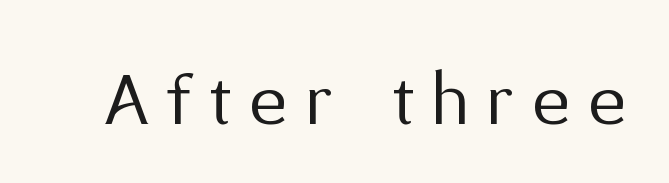
The image shows 80 px regular-weight sans-serif type, upright; set unusually wide letter spacing (+0.23 em), not underlined; medium stroke contrast and a medium x-height.
